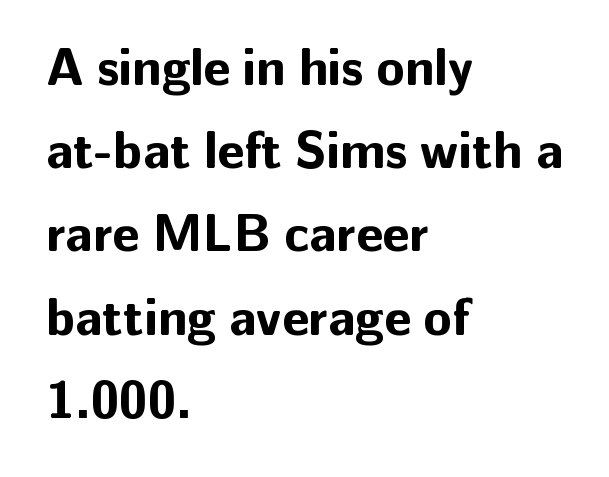
{"serif": "no", "italic": "no", "bold": "yes", "weight": "bold", "width": "normal", "stroke_contrast": "low", "x_height": "medium", "monospaced": "no", "underline": "no", "align": "left", "line_spacing": "normal", "line_spacing_ratio": 1.6, "letter_spacing": "normal", "letter_spacing_em": 0.0, "glyph_px": 52}
